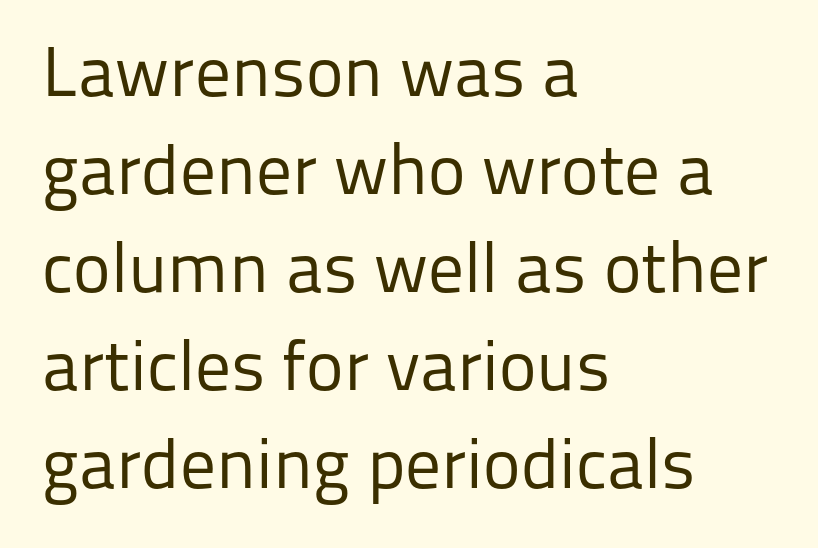
{"serif": "no", "italic": "no", "bold": "no", "weight": "regular", "width": "normal", "stroke_contrast": "low", "x_height": "medium", "monospaced": "no", "underline": "no", "align": "left", "line_spacing": "normal", "line_spacing_ratio": 1.38, "letter_spacing": "normal", "letter_spacing_em": 0.0, "glyph_px": 71}
